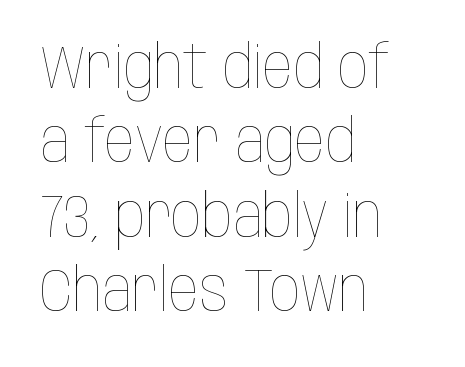
Ascenders rise straight up at ninety degrees. This sample has the flowing, uneven cadence of proportional lettering. Typeset ragged right — the left edge is the straight one. Underline: absent. The weight would be labelled regular, book, light, or lighter still. The passage shown has conventional tracking throughout.
